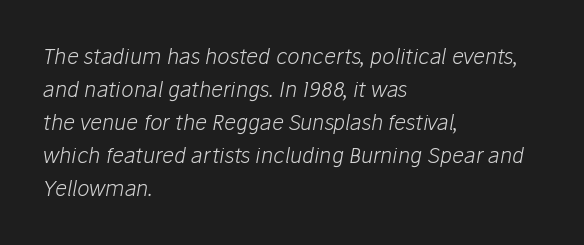
The image shows 21 px text type, italic (leaning right); set left-aligned, normal line spacing (1.57x), normal letter spacing, not underlined.
